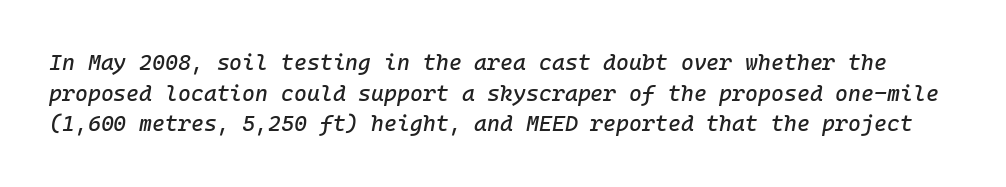
The image shows 22 px text type, italic (leaning right); set normal line spacing (1.39x), normal letter spacing, not underlined.
